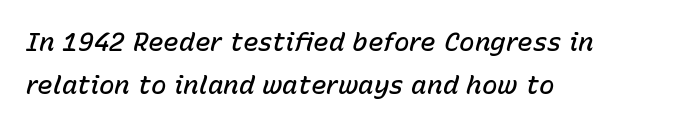
The image shows 26 px text type, italic (leaning right); set left-aligned, normal line spacing (1.67x), normal letter spacing, not underlined.
